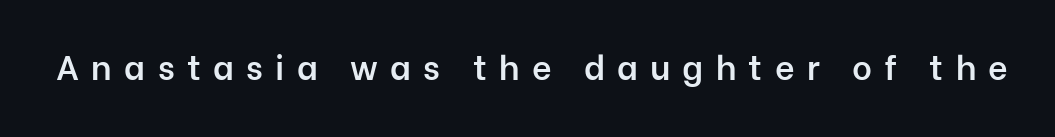
The image shows 34 px semibold sans-serif type, upright; set unusually wide letter spacing (+0.36 em), not underlined; low stroke contrast and a medium x-height.
